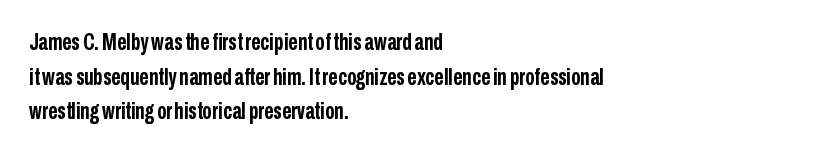
The image shows 23 px bold type, upright; set left-aligned, normal line spacing (1.51x), normal letter spacing, not underlined.
